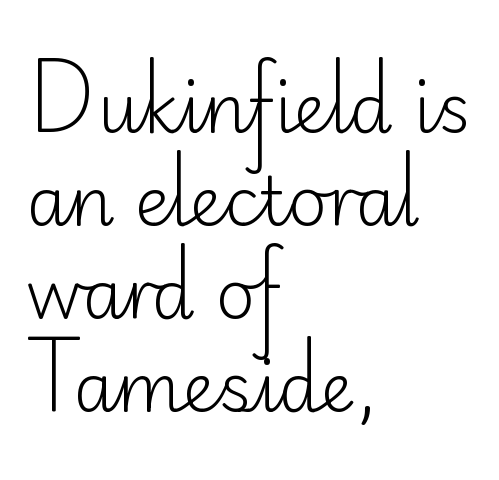
Q: Is the text bold? A: No.
Q: Is the text italic (slanted)? A: No, it is upright.
Q: Is the typeface a serif or a sans-serif typeface? A: Sans-serif.
Q: Is the text underlined? A: No.
Q: How is the paragraph aligned? A: Left-aligned.
Q: Is the spacing between letters normal or unusually wide? A: Normal.
Q: Is the spacing between lines tight, normal or loose? A: Normal.
Q: Width (condensed, normal, or wide)? A: Normal.
Q: Stroke contrast? A: Low.
Q: x-height? A: Small.
Q: Monospaced? A: No.
